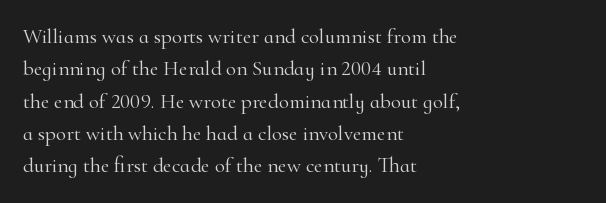
Q: Is the text bold? A: No.
Q: Is the text italic (slanted)? A: No, it is upright.
Q: Is the text underlined? A: No.
Q: How is the paragraph aligned? A: Left-aligned.
Q: Is the spacing between letters normal or unusually wide? A: Normal.
Q: Is the spacing between lines tight, normal or loose? A: Normal.
